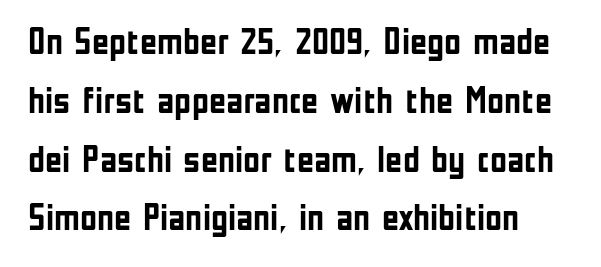
The image shows 37 px semibold, condensed sans-serif type, upright; set normal line spacing (1.59x), normal letter spacing, not underlined; low stroke contrast and a medium x-height.
